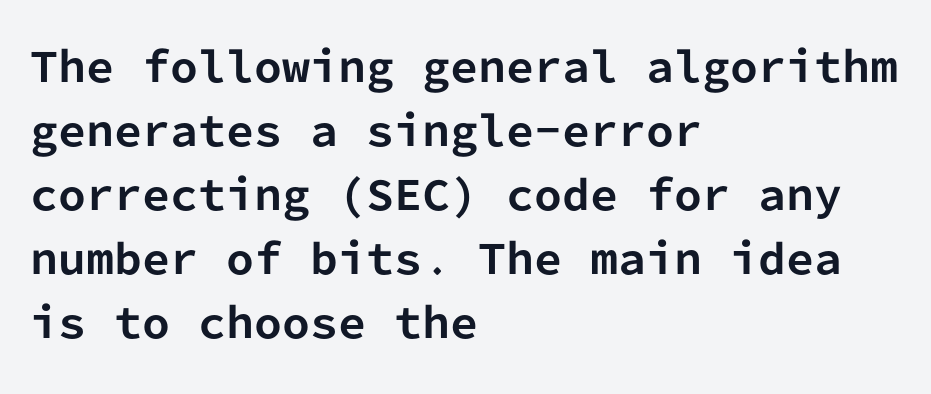
Nobody drew a line under any word here. The letterforms sit shoulder to shoulder at normal distance. If you drew a line through each stem, it would be perfectly vertical. The sample has been set heavy, in full bold. Students, observe: this is what conventionally led text looks like. You could count columns in this text — the font is strictly monospaced.
